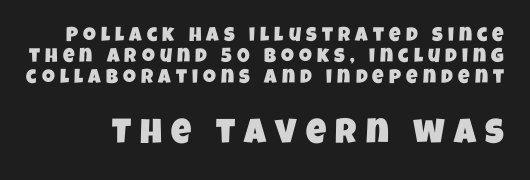
The image shows 35 px condensed sans-serif type; set tight line spacing (1.06x), unusually wide letter spacing (+0.26 em), not underlined; the second (bottom) block is 1.75x larger; low stroke contrast and a large x-height.
